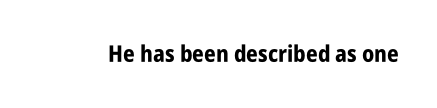
{"italic": "no", "bold": "yes", "underline": "no", "letter_spacing": "normal", "letter_spacing_em": 0.0, "glyph_px": 23}
